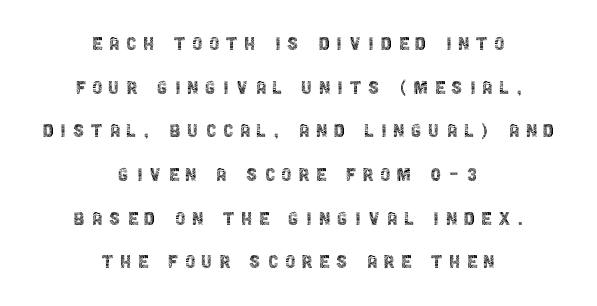
The image shows 23 px text type, upright; set centered, loose line spacing (1.9x), unusually wide letter spacing (+0.29 em), not underlined.
